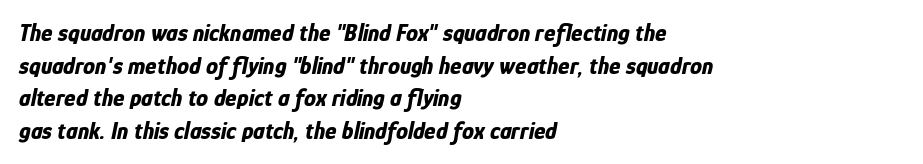
{"italic": "yes", "lean": "right", "slant_degrees": 12, "bold": "yes", "underline": "no", "align": "left", "line_spacing": "normal", "line_spacing_ratio": 1.36, "letter_spacing": "normal", "letter_spacing_em": 0.0, "glyph_px": 24}
